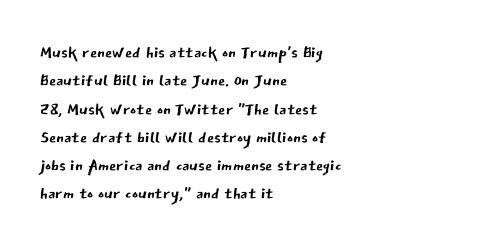
{"italic": "no", "bold": "no", "underline": "no", "align": "left", "line_spacing_ratio": 1.23, "letter_spacing": "normal", "letter_spacing_em": 0.0, "glyph_px": 23}
